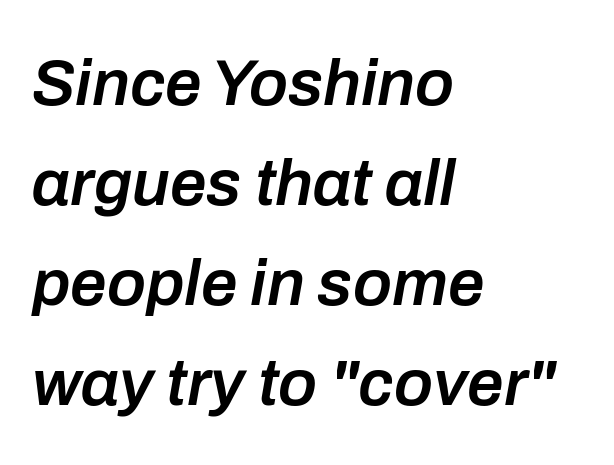
The image shows 65 px semibold type, italic (leaning right); set left-aligned, normal line spacing (1.54x), normal letter spacing, not underlined; low stroke contrast and a medium x-height.
